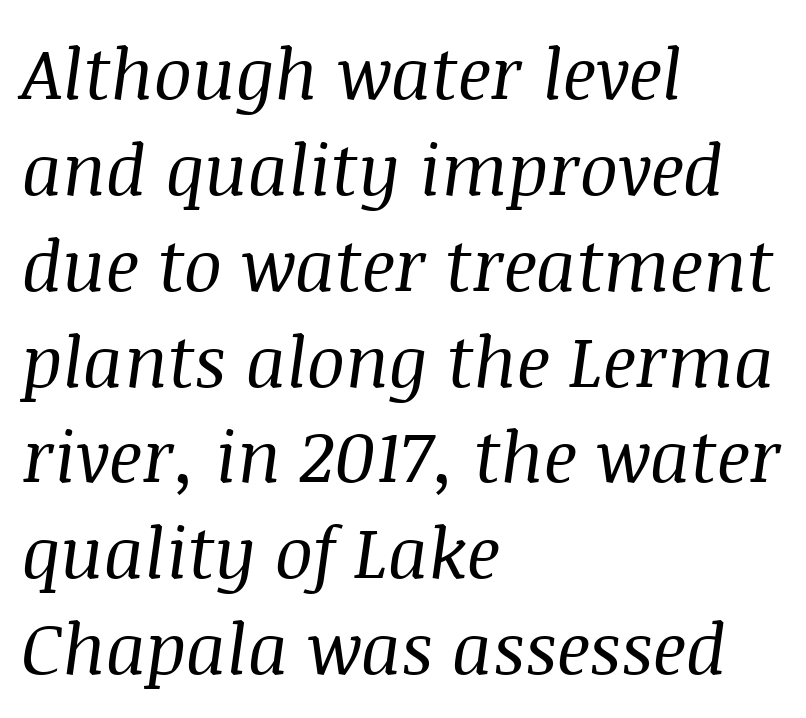
{"serif": "yes", "italic": "yes", "lean": "right", "slant_degrees": 8, "bold": "no", "weight": "regular", "width": "normal", "stroke_contrast": "medium", "x_height": "large", "monospaced": "no", "underline": "no", "align": "left", "line_spacing": "normal", "line_spacing_ratio": 1.35, "letter_spacing": "normal", "letter_spacing_em": 0.0, "glyph_px": 71}
